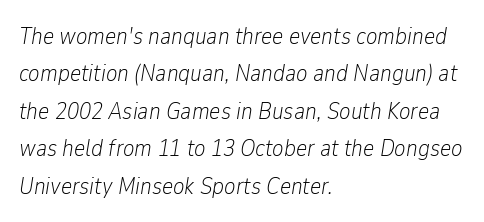
Q: Is the text bold? A: No.
Q: Is the text italic (slanted)? A: Yes, it leans right by about 9 degrees.
Q: Is the text underlined? A: No.
Q: How is the paragraph aligned? A: Left-aligned.
Q: Is the spacing between letters normal or unusually wide? A: Normal.
Q: Is the spacing between lines tight, normal or loose? A: Normal.
